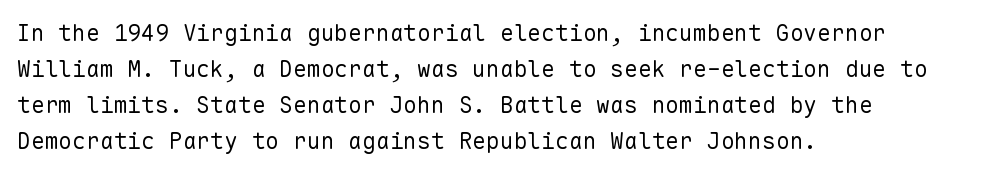
{"italic": "no", "bold": "no", "underline": "no", "align": "left", "line_spacing": "normal", "line_spacing_ratio": 1.56, "letter_spacing": "normal", "letter_spacing_em": 0.0, "glyph_px": 23}
